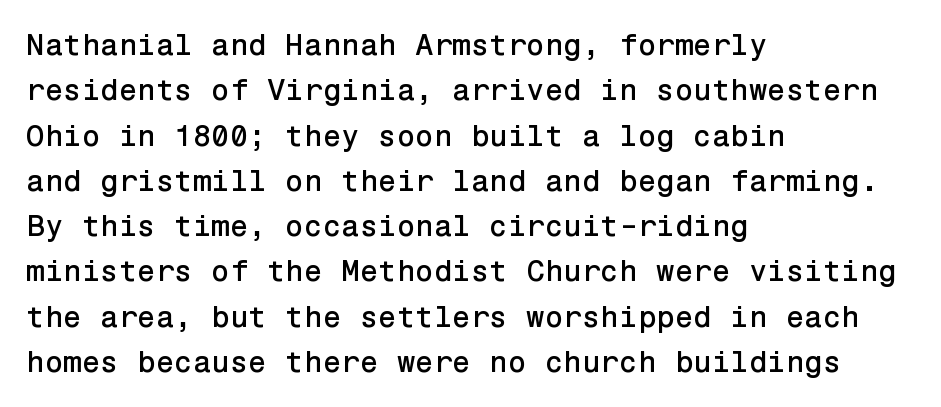
{"serif": "no", "italic": "no", "width": "normal", "stroke_contrast": "low", "x_height": "medium", "underline": "no", "align": "left", "line_spacing": "normal", "line_spacing_ratio": 1.51, "letter_spacing": "normal", "letter_spacing_em": 0.0, "glyph_px": 30}
